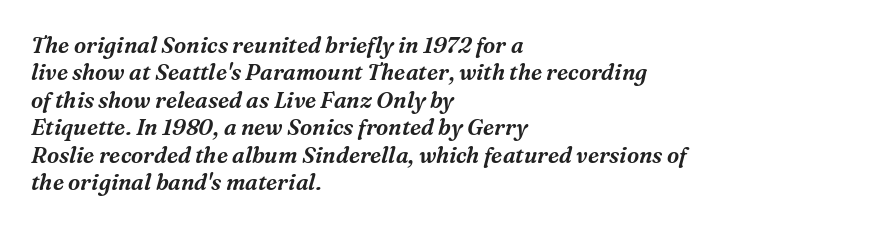
A classic flush-left, rag-right setting is used for this passage. Baseline-to-baseline distance is the conventional proportion of letter height. There's an unmistakable incline to the writing here. Glyph-to-glyph distance matches everyday printed text.
